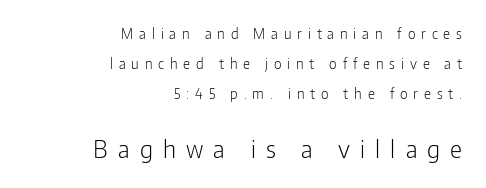
The image shows 24 px text type, upright; set right-aligned, loose line spacing (2.13x), unusually wide letter spacing (+0.42 em), not underlined; the second (bottom) block is 1.71x larger.
